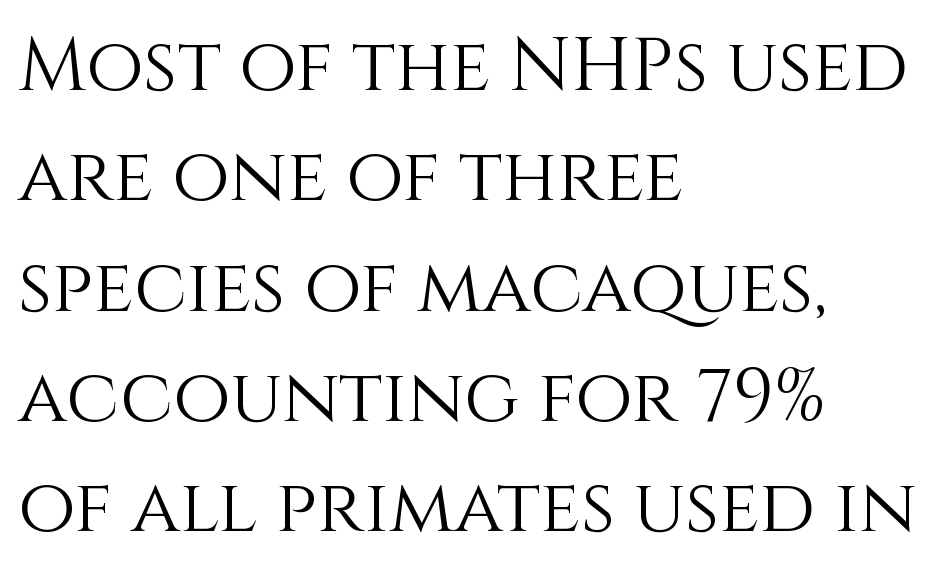
Q: Is the text bold? A: No.
Q: Is the text italic (slanted)? A: No, it is upright.
Q: Is the text underlined? A: No.
Q: How is the paragraph aligned? A: Left-aligned.
Q: Is the spacing between letters normal or unusually wide? A: Normal.
Q: Is the spacing between lines tight, normal or loose? A: Normal.
Q: Width (condensed, normal, or wide)? A: Normal.
Q: x-height? A: Large.
Q: Monospaced? A: No.
